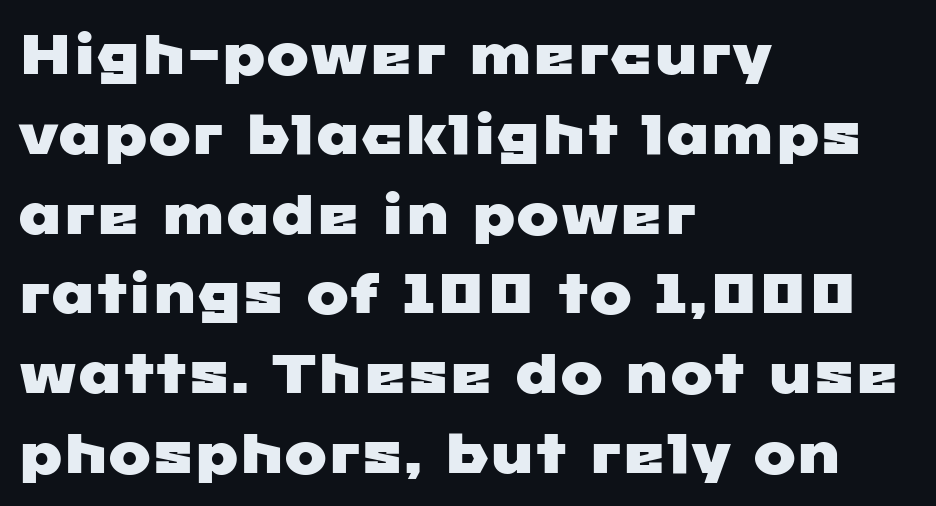
Q: Is the typeface a serif or a sans-serif typeface? A: Sans-serif.
Q: Is the text underlined? A: No.
Q: How is the paragraph aligned? A: Left-aligned.
Q: Is the spacing between letters normal or unusually wide? A: Normal.
Q: Is the spacing between lines tight, normal or loose? A: Normal.
Q: Width (condensed, normal, or wide)? A: Wide.
Q: Stroke contrast? A: Low.
Q: x-height? A: Medium.
Q: Monospaced? A: No.
